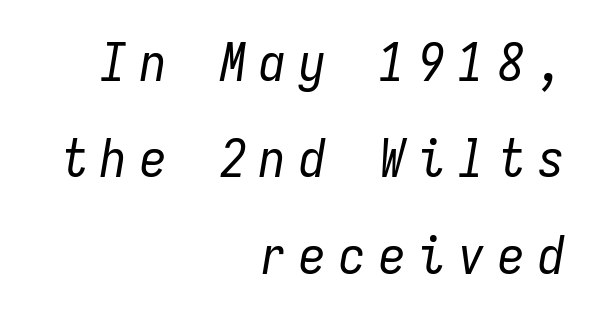
{"italic": "yes", "lean": "right", "slant_degrees": 9, "bold": "no", "weight": "regular", "width": "condensed", "stroke_contrast": "low", "x_height": "medium", "monospaced": "yes", "underline": "no", "align": "right", "line_spacing_ratio": 1.82, "letter_spacing": "wide", "letter_spacing_em": 0.25, "glyph_px": 53}
